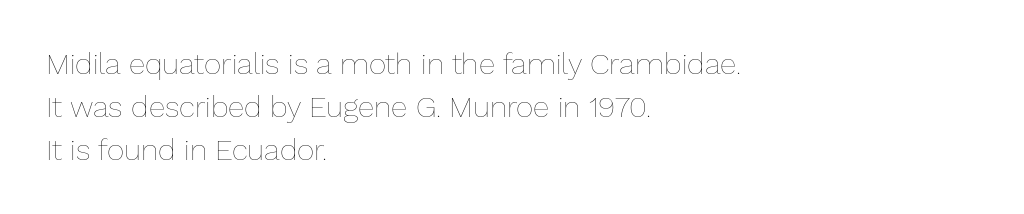
Teacher's note: observe the even left margin — that is flush-left alignment. The face used here is proportionally spaced, like ordinary book or web type. No word sits above an underline. A normal amount of white space separates one row of letters from the next. Compared with typical body copy, the letter spacing here is the same.
